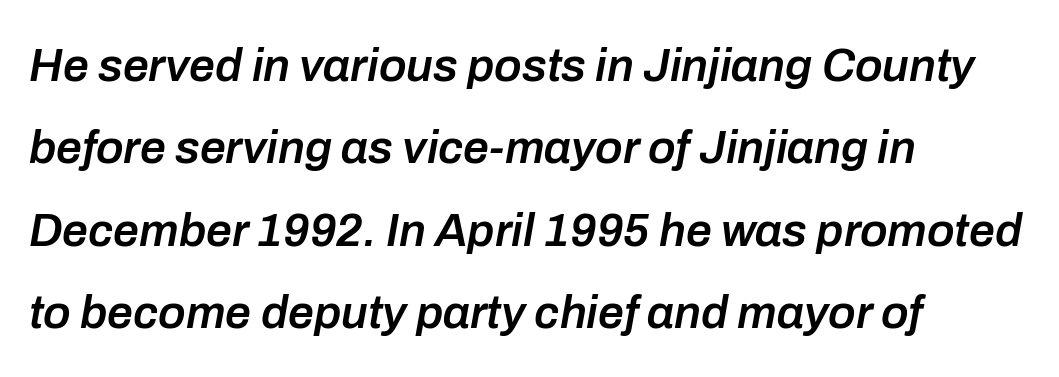
The image shows 46 px semibold type, italic (leaning right); set left-aligned, line spacing 1.79x, normal letter spacing, not underlined; low stroke contrast and a medium x-height.
